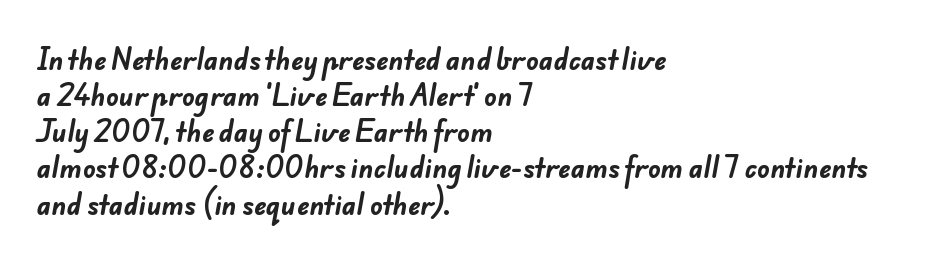
The image shows 26 px bold type; set left-aligned, normal line spacing (1.39x), normal letter spacing, not underlined.
